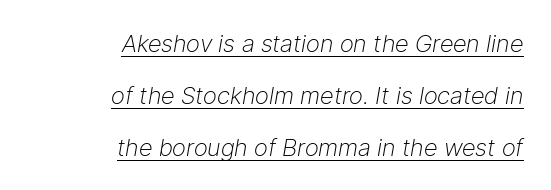
The image shows 24 px text type, italic (leaning right); set right-aligned, loose line spacing (2.16x), normal letter spacing, underlined.
